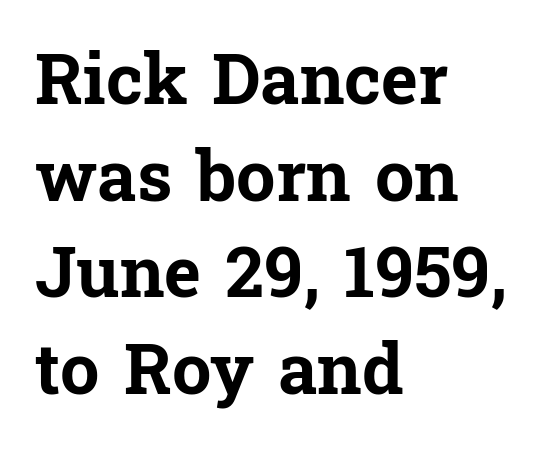
Q: Is the text bold? A: Yes.
Q: Is the text italic (slanted)? A: No, it is upright.
Q: Is the typeface a serif or a sans-serif typeface? A: Serif.
Q: Is the text underlined? A: No.
Q: How is the paragraph aligned? A: Left-aligned.
Q: Is the spacing between letters normal or unusually wide? A: Normal.
Q: Is the spacing between lines tight, normal or loose? A: Normal.
Q: Width (condensed, normal, or wide)? A: Normal.
Q: Stroke contrast? A: Low.
Q: x-height? A: Medium.
Q: Monospaced? A: No.
